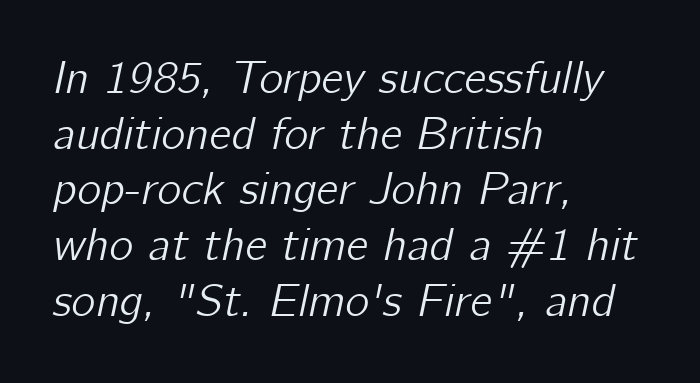
The string is rendered with underlining switched off. You can tell it's italic because the verticals aren't actually vertical. Look at the tracking — it's just the regular setting, nothing added. Looks like regular typesetting: each glyph gets only the width it needs.
